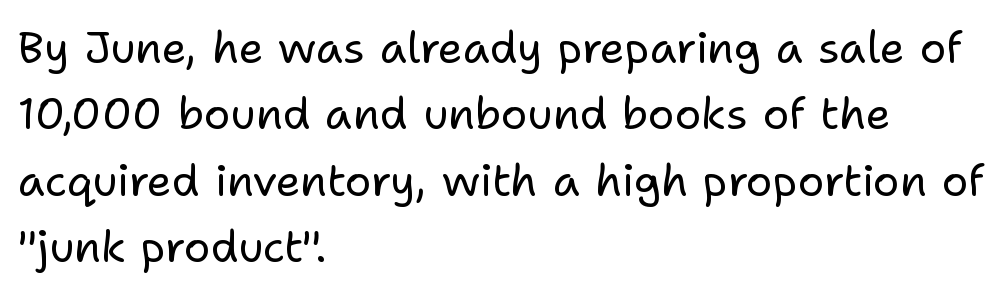
Weight: in the light-to-regular range. A student would call this left alignment; a typographer would say flush left, rag right. Is this a fixed-width face? No — the glyphs have proportional, varying widths. The line texture is even and compact thanks to regular tracking.
